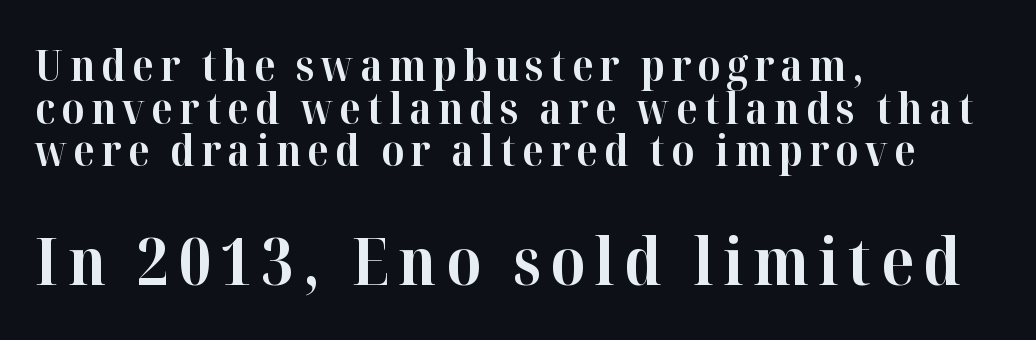
The image shows 65 px bold serif type, upright; set left-aligned, tight line spacing (0.99x), not underlined; the second (bottom) block is 1.51x larger; high stroke contrast and a medium x-height.
